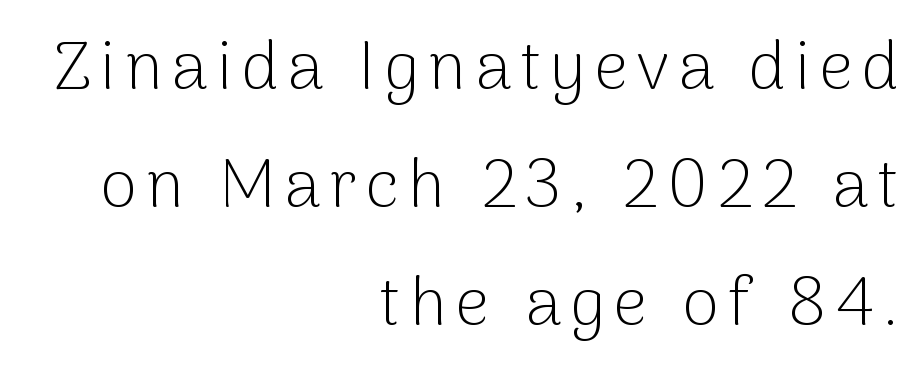
{"serif": "no", "italic": "no", "bold": "no", "weight": "light", "width": "normal", "stroke_contrast": "low", "x_height": "medium", "monospaced": "no", "underline": "no", "align": "right", "line_spacing_ratio": 1.76, "glyph_px": 67}
